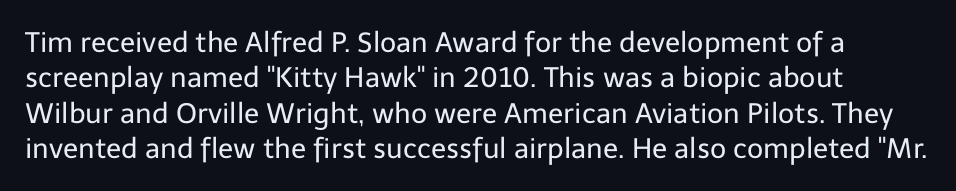
No extra ink here — the face is not bold. Unlike a traditional serif, this face leaves its strokes unadorned. The zone under the glyphs is completely vacant. The horizontal fit of the characters is conventional and even. Quick note: not italic, upright. Baseline-to-baseline distance is the conventional proportion of letter height.
